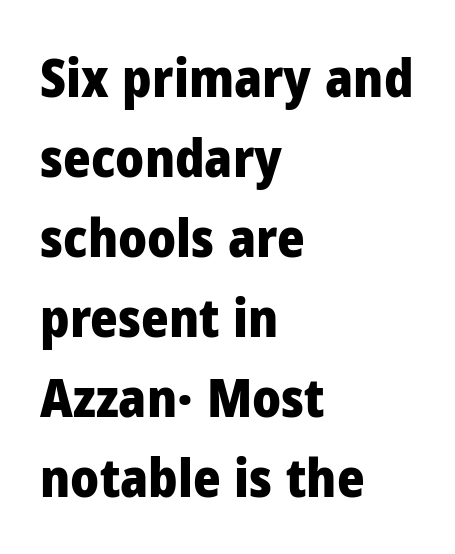
The image shows 53 px heavy sans-serif type, upright; set left-aligned, normal line spacing (1.51x), normal letter spacing, not underlined; low stroke contrast and a medium x-height.
